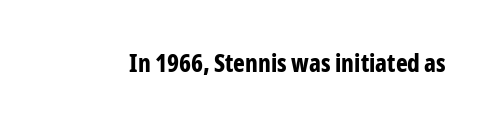
Q: Is the text bold? A: Yes.
Q: Is the text italic (slanted)? A: No, it is upright.
Q: Is the text underlined? A: No.
Q: Is the spacing between letters normal or unusually wide? A: Normal.
